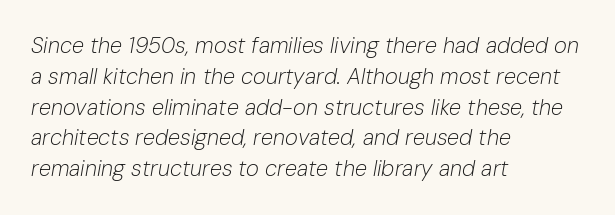
{"italic": "yes", "lean": "right", "slant_degrees": 10, "bold": "no", "underline": "no", "align": "left", "line_spacing": "normal", "line_spacing_ratio": 1.4, "letter_spacing": "normal", "letter_spacing_em": 0.0, "glyph_px": 22}
